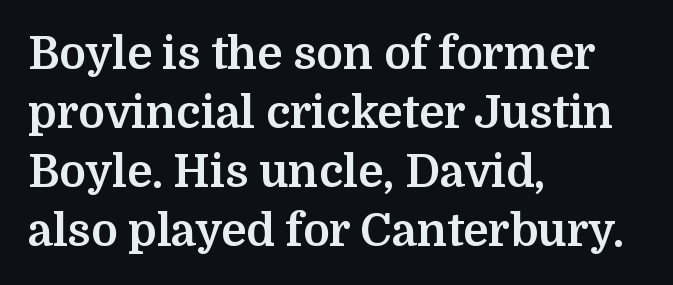
{"serif": "yes", "italic": "no", "bold": "yes", "weight": "bold", "width": "normal", "stroke_contrast": "medium", "x_height": "medium", "monospaced": "no", "underline": "no", "align": "left", "line_spacing": "normal", "line_spacing_ratio": 1.31, "letter_spacing": "normal", "letter_spacing_em": 0.0, "glyph_px": 45}
